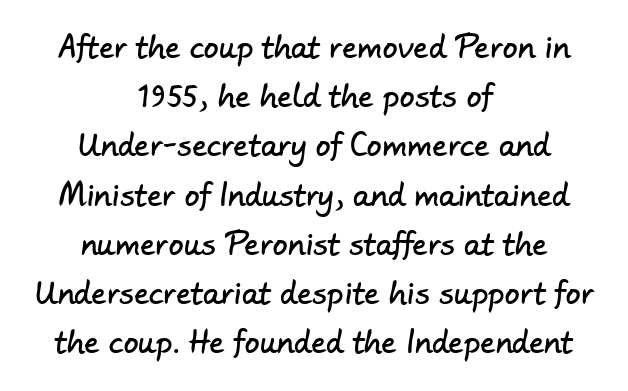
The image shows 30 px sans-serif type; set centered, normal line spacing (1.64x), normal letter spacing, not underlined; low stroke contrast and a small x-height.
